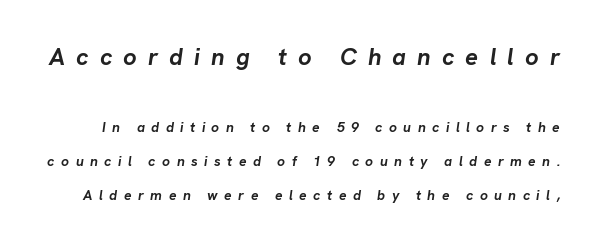
Does the bottom block carry the larger type? No, the top block does. Whoever set this chose breathing room over compactness in the vertical rhythm. This sample uses an oblique cut, with every glyph tilted off the vertical. Bold? Absolutely — the strokes are thick and heavy. The zone under the glyphs is completely vacant.
